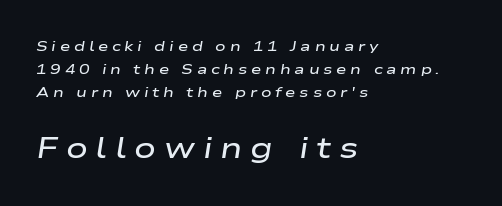
Each row of text sits above clean, open space. A fair bit of extra ink — the face is semibold, not bold. Substantial extra tracking has been applied to these lines. Whoever set this made the second block the dominant, larger element. A classic flush-left, rag-right setting is used for this passage.
